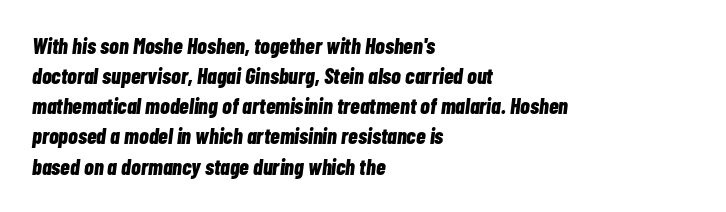
The image shows 22 px bold type, italic (leaning right); set left-aligned, normal line spacing (1.37x), normal letter spacing, not underlined.
